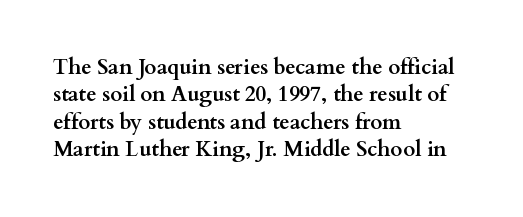
{"italic": "no", "bold": "yes", "underline": "no", "align": "left", "line_spacing": "normal", "line_spacing_ratio": 1.3, "letter_spacing": "normal", "letter_spacing_em": 0.0, "glyph_px": 21}
